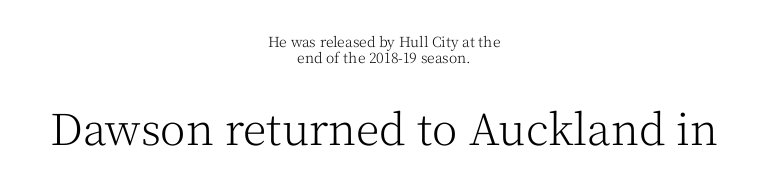
No letter is thick-stroked: the sample isn't bold. The passage shown begins with its smaller block and ends with its larger one. Character widths vary here, with narrow letters taking less room than wide ones. Posture: straight, roman, zero tilt. The designer dialed line spacing down below the default.
